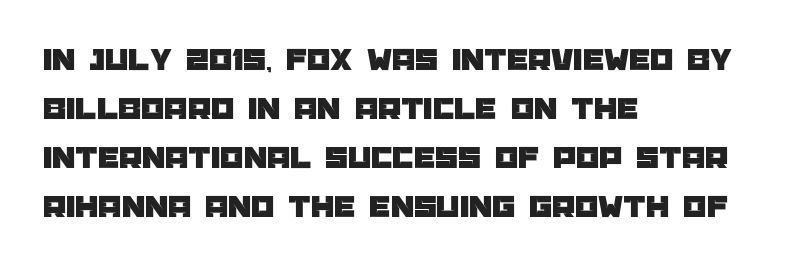
This block has exactly the height ordinary leading produces. The type is set solid horizontally, with unmodified tracking. Descenders are the only things crossing below the line. Line starts are locked; line ends wander.
